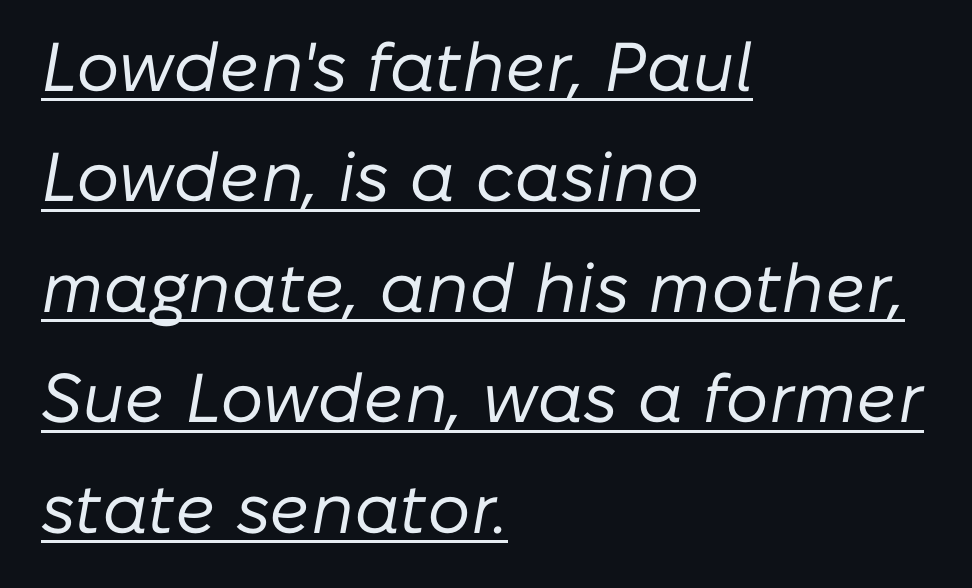
Q: Is the text bold? A: No.
Q: Is the text italic (slanted)? A: Yes, it leans right by about 10 degrees.
Q: Is the text underlined? A: Yes.
Q: How is the paragraph aligned? A: Left-aligned.
Q: Is the spacing between letters normal or unusually wide? A: Normal.
Q: Is the spacing between lines tight, normal or loose? A: Normal.
Q: Width (condensed, normal, or wide)? A: Normal.
Q: Stroke contrast? A: Low.
Q: x-height? A: Medium.
Q: Monospaced? A: No.
